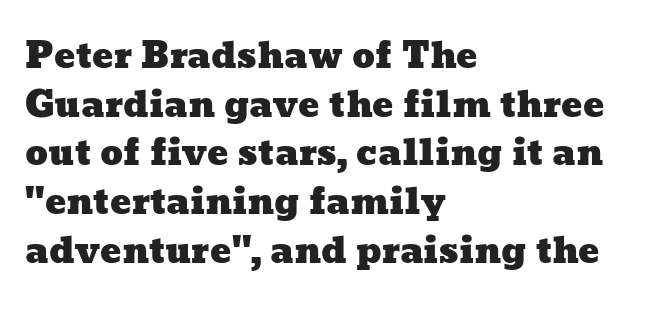
{"width": "wide", "stroke_contrast": "low", "x_height": "medium", "monospaced": "no", "underline": "no", "align": "left", "line_spacing": "normal", "line_spacing_ratio": 1.39, "letter_spacing": "normal", "letter_spacing_em": 0.0, "glyph_px": 35}
